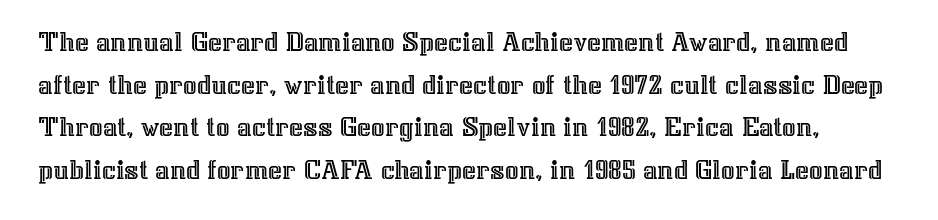
Q: Is the text italic (slanted)? A: No, it is upright.
Q: Is the text underlined? A: No.
Q: Is the spacing between letters normal or unusually wide? A: Normal.
Q: Is the spacing between lines tight, normal or loose? A: Normal.
Q: Width (condensed, normal, or wide)? A: Normal.
Q: x-height? A: Medium.
Q: Monospaced? A: No.
